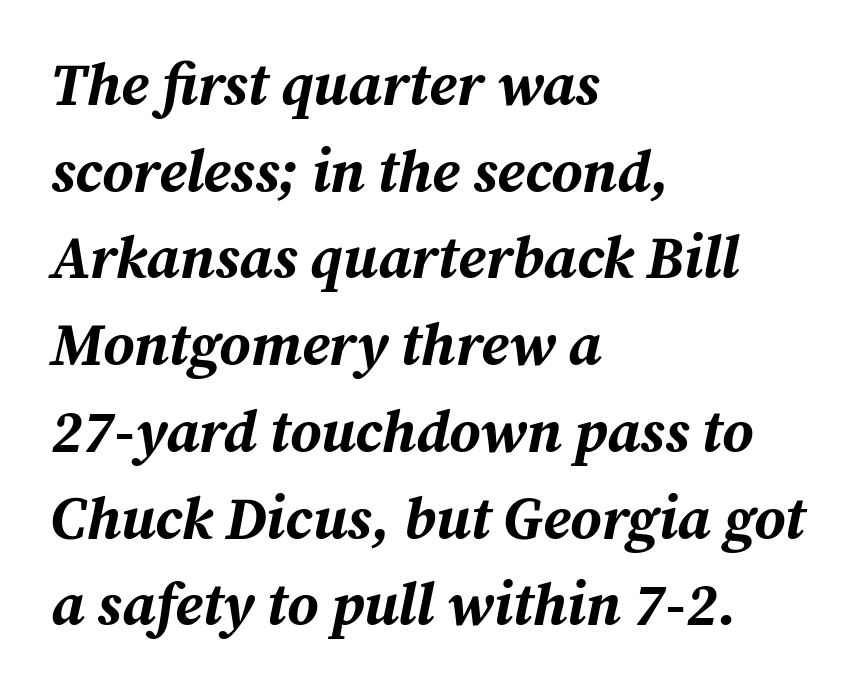
Q: Is the text bold? A: Yes.
Q: Is the text italic (slanted)? A: Yes, it leans right by about 12 degrees.
Q: Is the text underlined? A: No.
Q: How is the paragraph aligned? A: Left-aligned.
Q: Is the spacing between letters normal or unusually wide? A: Normal.
Q: Is the spacing between lines tight, normal or loose? A: Normal.
Q: Width (condensed, normal, or wide)? A: Normal.
Q: Stroke contrast? A: Medium.
Q: x-height? A: Medium.
Q: Monospaced? A: No.
